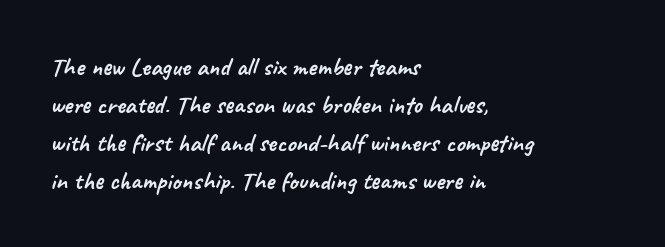
{"underline": "no", "align": "left", "line_spacing": "normal", "line_spacing_ratio": 1.46, "letter_spacing": "normal", "letter_spacing_em": 0.0, "glyph_px": 26}
